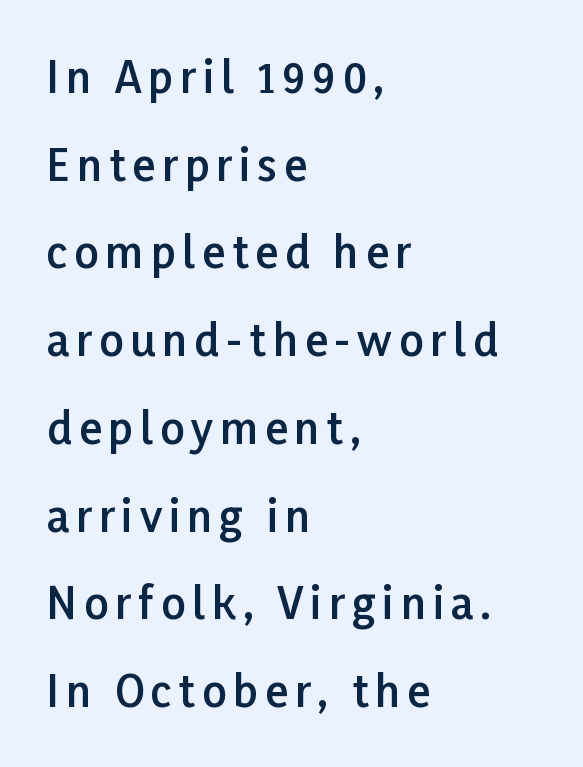
Whoever set this chose breathing room over compactness in the vertical rhythm. Varying glyph widths throughout — classic text-font behaviour. Nothing sits at the stroke ends, so this counts as sans-serif. The space beneath each line is pristine and unruled. Reading down the block, your eye returns to a fixed left position each line. The letters stand straight up with perfectly vertical stems.
